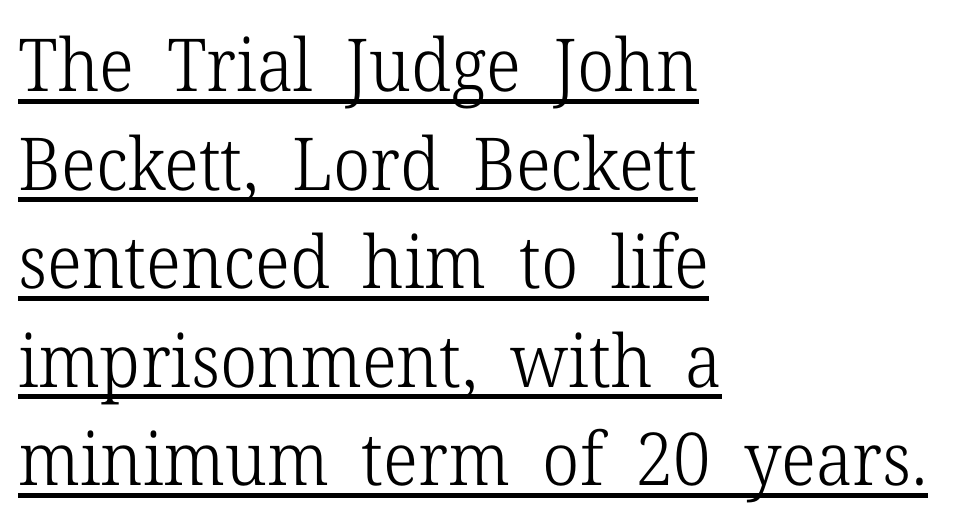
Q: Is the text bold? A: No.
Q: Is the text italic (slanted)? A: No, it is upright.
Q: Is the typeface a serif or a sans-serif typeface? A: Serif.
Q: Is the text underlined? A: Yes.
Q: How is the paragraph aligned? A: Left-aligned.
Q: Is the spacing between letters normal or unusually wide? A: Normal.
Q: Is the spacing between lines tight, normal or loose? A: Normal.
Q: Width (condensed, normal, or wide)? A: Normal.
Q: Stroke contrast? A: Low.
Q: x-height? A: Medium.
Q: Monospaced? A: No.
